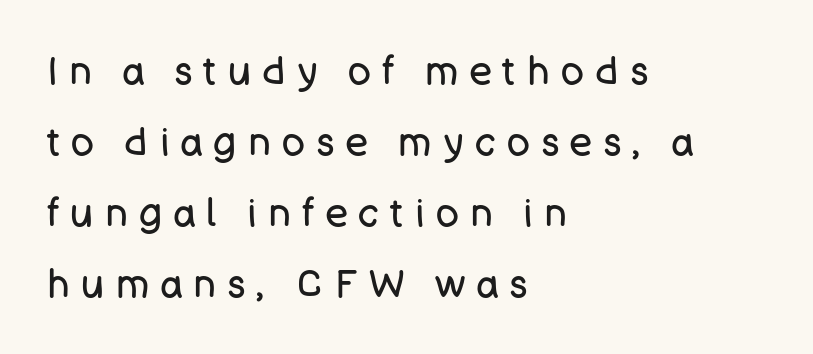
The type sits square on the baseline with zero lean. Glyph-to-glyph distance is far greater than everyday printed text. These lines are set flush left with a ragged right edge. Stroke terminals: plain, sans-serif. Is this a fixed-width face? No — the glyphs have proportional, varying widths. Ink coverage per letter is moderate at most.
